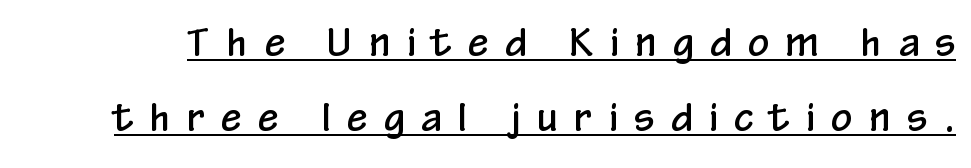
Q: Is the text italic (slanted)? A: No, it is upright.
Q: Is the typeface a serif or a sans-serif typeface? A: Sans-serif.
Q: Is the text underlined? A: Yes.
Q: Is the spacing between letters normal or unusually wide? A: Unusually wide.
Q: Is the spacing between lines tight, normal or loose? A: Loose.
Q: Width (condensed, normal, or wide)? A: Condensed.
Q: Stroke contrast? A: Low.
Q: x-height? A: Medium.
Q: Monospaced? A: No.
